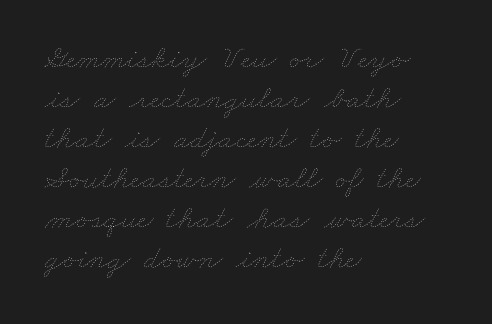
No extra ink here — the face is not bold. The specimen omits any rule beneath the text block's lines. Proportional: the letters do not fall into vertical columns. This rendering uses left alignment, leaving the right contour irregular. How are the letters spaced? Ordinarily, with no added tracking.
